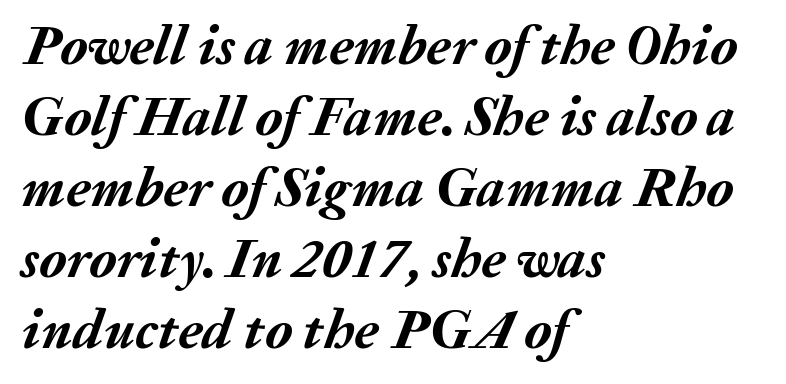
Q: Is the text bold? A: Yes.
Q: Is the text italic (slanted)? A: Yes, it leans right by about 20 degrees.
Q: Is the text underlined? A: No.
Q: How is the paragraph aligned? A: Left-aligned.
Q: Is the spacing between letters normal or unusually wide? A: Normal.
Q: Is the spacing between lines tight, normal or loose? A: Normal.
Q: Width (condensed, normal, or wide)? A: Normal.
Q: Stroke contrast? A: Medium.
Q: x-height? A: Medium.
Q: Monospaced? A: No.
